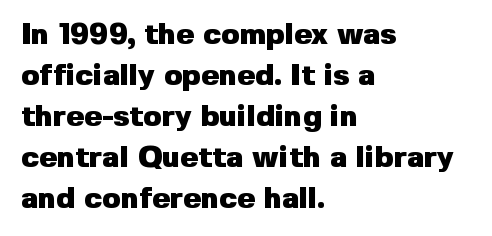
{"serif": "no", "italic": "no", "bold": "yes", "weight": "heavy", "width": "normal", "stroke_contrast": "low", "x_height": "medium", "monospaced": "no", "underline": "no", "align": "left", "line_spacing": "normal", "line_spacing_ratio": 1.37, "letter_spacing": "normal", "letter_spacing_em": 0.0, "glyph_px": 30}
